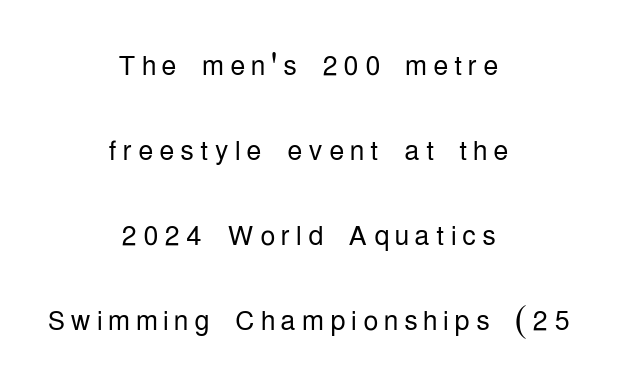
The image shows 38 px light, condensed sans-serif type, upright; set centered, loose line spacing (2.24x), not underlined; low stroke contrast and a medium x-height.
